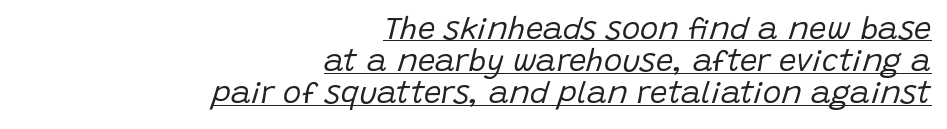
Q: Is the text bold? A: No.
Q: Is the text italic (slanted)? A: Yes, it leans right by about 15 degrees.
Q: Is the text underlined? A: Yes.
Q: How is the paragraph aligned? A: Right-aligned.
Q: Is the spacing between letters normal or unusually wide? A: Normal.
Q: Is the spacing between lines tight, normal or loose? A: Tight.
Q: Width (condensed, normal, or wide)? A: Normal.
Q: Stroke contrast? A: Low.
Q: x-height? A: Large.
Q: Monospaced? A: No.
